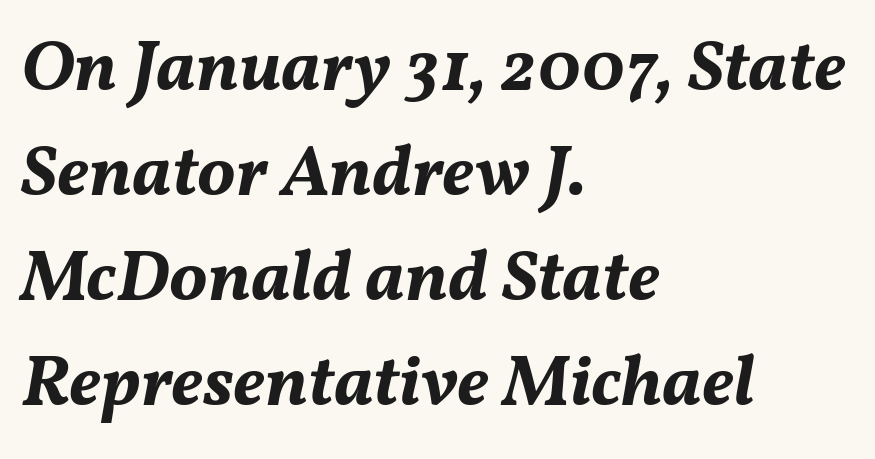
What's the leading like? Ordinary, nothing unusual. The passage shown is emphatically bold. Check the space under the baseline: it is left empty. You could call the tracking neutral — neither tight nor loose. Tall strokes in this sample are angled rather than plumb.
